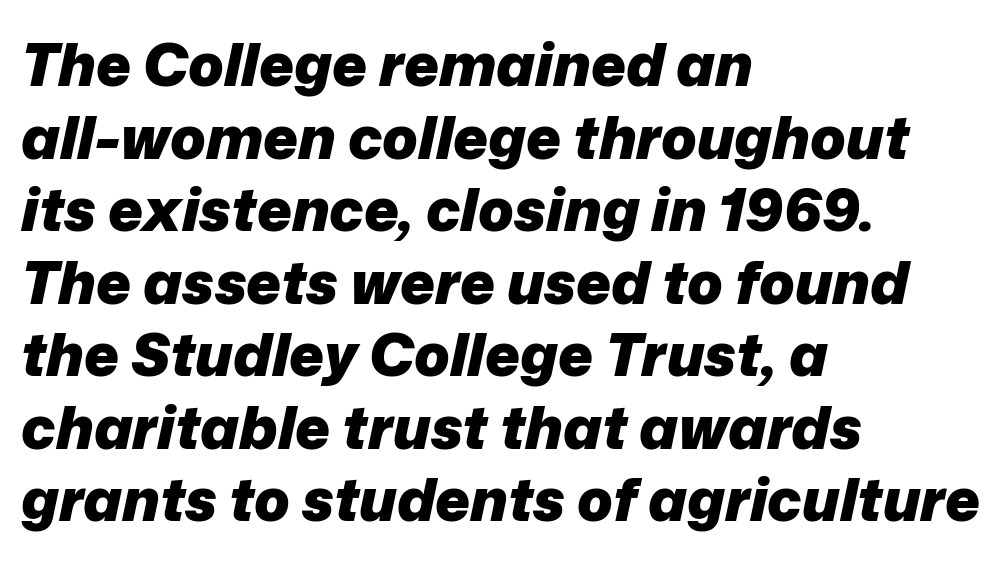
Q: Is the text bold? A: Yes.
Q: Is the text italic (slanted)? A: Yes, it leans right by about 12 degrees.
Q: Is the text underlined? A: No.
Q: How is the paragraph aligned? A: Left-aligned.
Q: Is the spacing between letters normal or unusually wide? A: Normal.
Q: Width (condensed, normal, or wide)? A: Normal.
Q: Stroke contrast? A: Low.
Q: x-height? A: Medium.
Q: Monospaced? A: No.
